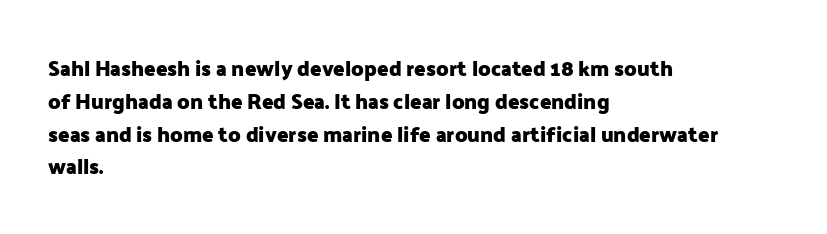
Q: Is the text bold? A: Yes.
Q: Is the text italic (slanted)? A: No, it is upright.
Q: Is the text underlined? A: No.
Q: How is the paragraph aligned? A: Left-aligned.
Q: Is the spacing between letters normal or unusually wide? A: Normal.
Q: Is the spacing between lines tight, normal or loose? A: Normal.
